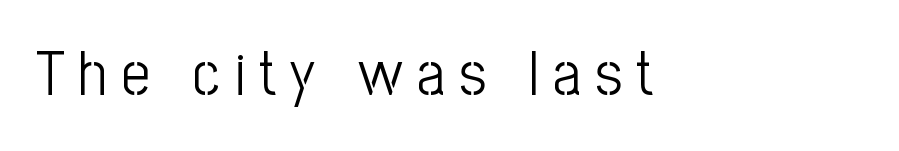
Spacing verdict: proportional, widths tailored to each character. Where is the straight margin? On the left. The space beneath each line is pristine and unruled. Every character sits straight up, as roman type does. Letterform terminals end flat and unadorned throughout the passage.
